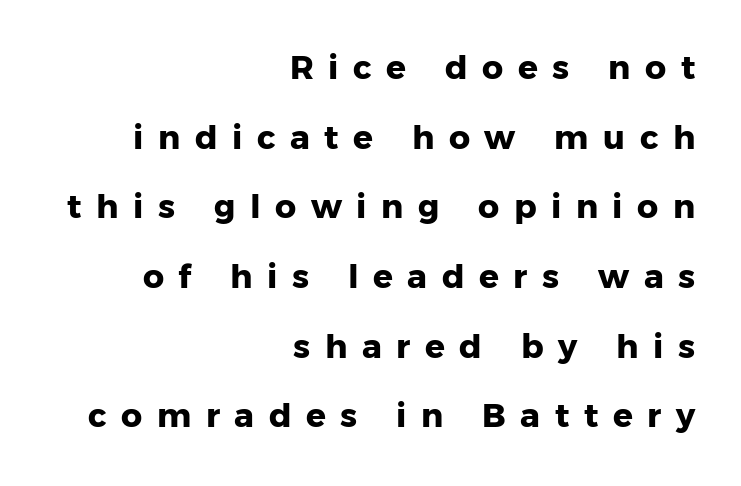
Q: Is the text bold? A: Yes.
Q: Is the text italic (slanted)? A: No, it is upright.
Q: Is the typeface a serif or a sans-serif typeface? A: Sans-serif.
Q: Is the text underlined? A: No.
Q: How is the paragraph aligned? A: Right-aligned.
Q: Is the spacing between letters normal or unusually wide? A: Unusually wide.
Q: Is the spacing between lines tight, normal or loose? A: Loose.
Q: Width (condensed, normal, or wide)? A: Normal.
Q: Stroke contrast? A: Low.
Q: x-height? A: Medium.
Q: Monospaced? A: No.
